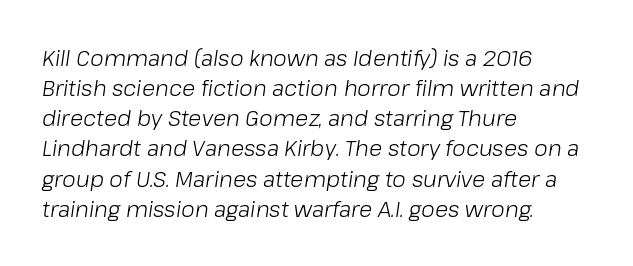
The image shows 22 px text type, italic (leaning right); set left-aligned, normal line spacing (1.37x), normal letter spacing, not underlined.
